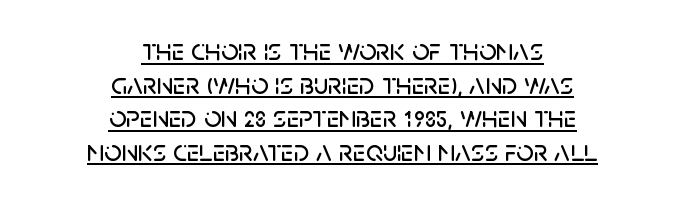
Q: Is the text italic (slanted)? A: No, it is upright.
Q: Is the typeface a serif or a sans-serif typeface? A: Sans-serif.
Q: Is the text underlined? A: Yes.
Q: How is the paragraph aligned? A: Centered.
Q: Is the spacing between letters normal or unusually wide? A: Normal.
Q: Is the spacing between lines tight, normal or loose? A: Tight.
Q: Width (condensed, normal, or wide)? A: Normal.
Q: Stroke contrast? A: Low.
Q: x-height? A: Large.
Q: Monospaced? A: No.
